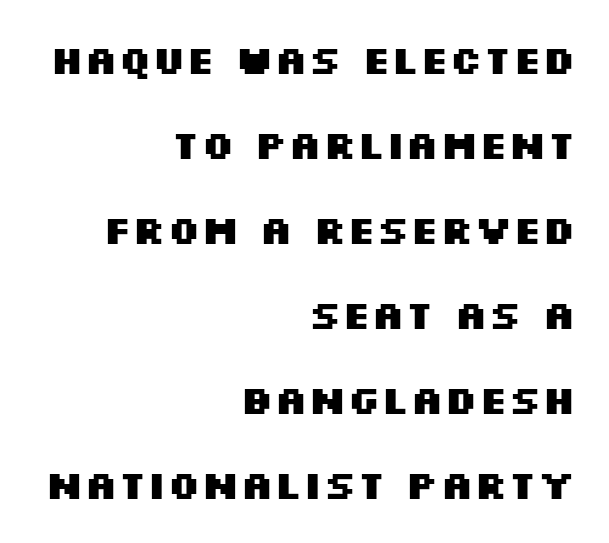
These lines carry a lot of weight — the face is fully bold. The leading is generous, giving the passage an open texture. Unlike italic type, these characters show no tilt at all. Descenders hang freely into open space. The rendering uses natural spacing where letterforms have individual widths.
